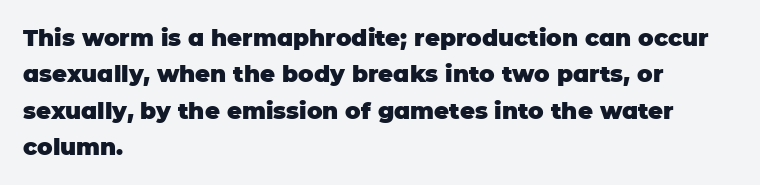
The image shows 23 px bold type, upright; set left-aligned, normal line spacing (1.58x), normal letter spacing, not underlined.
